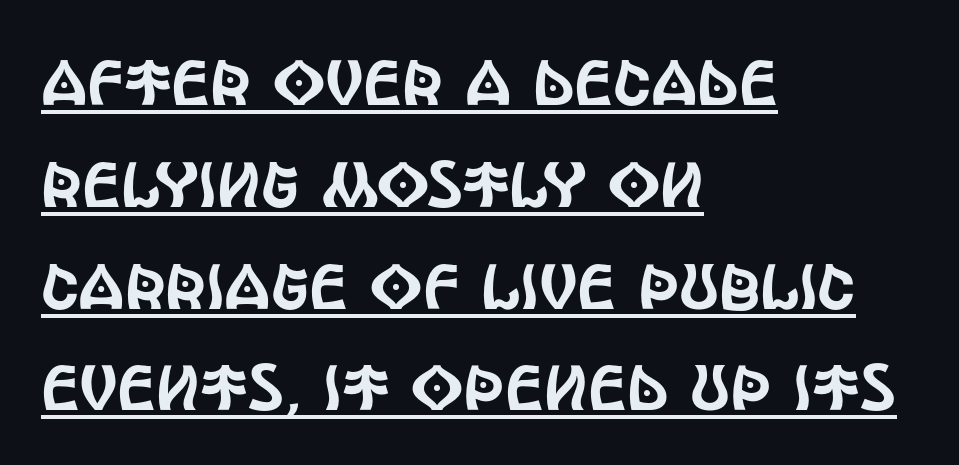
Left-aligned paragraph, ragged on the right. Like a heading marked for emphasis, these lines bear an underscore. Rendered with straight, roman letterforms. Interline gaps are of average width in this sample. Tracking here is standard; glyphs follow each other at the usual distance. Do the characters align in a grid? No, the font is proportional.
